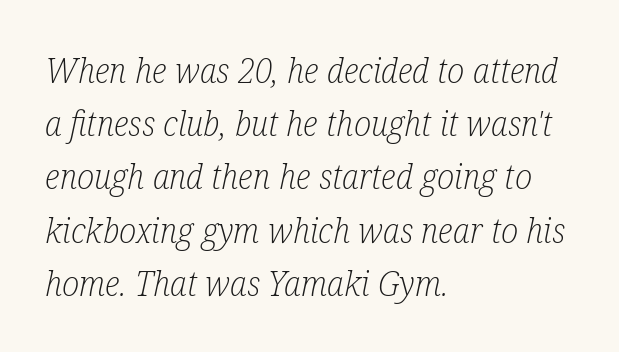
Unlike a clean sans, this face finishes its strokes with serifs. There's an unmistakable incline to the writing here. The strip under each line holds only bare page. Think of a printed novel: that variable character pitch is what you see here.
